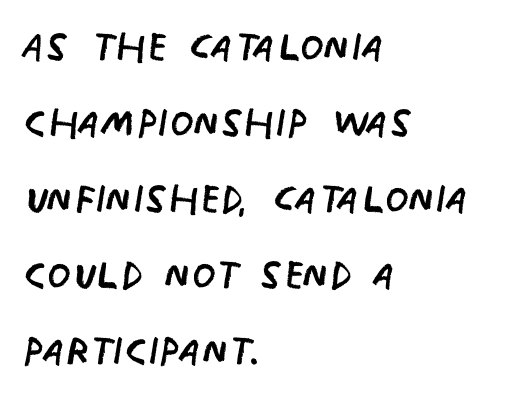
{"serif": "no", "bold": "no", "weight": "regular", "width": "condensed", "stroke_contrast": "low", "x_height": "large", "monospaced": "no", "underline": "no", "align": "left", "line_spacing": "normal", "line_spacing_ratio": 1.38, "letter_spacing": "normal", "letter_spacing_em": 0.0, "glyph_px": 55}
